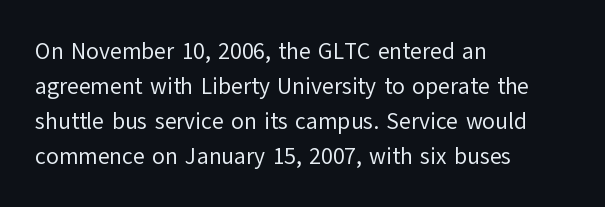
Weight: not bold — regular or lighter. The typesetter chose a ragged-right arrangement here. Each new line begins a customary step beneath the previous one. You could call the tracking neutral — neither tight nor loose. Only glyphs here, with clear space below each row. You can tell it's not italic because the verticals are truly vertical.
